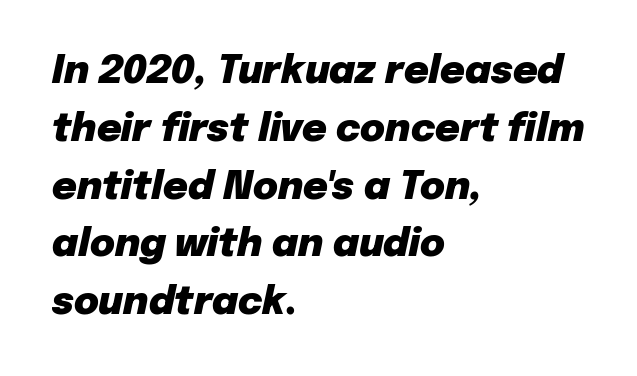
{"italic": "yes", "lean": "right", "slant_degrees": 12, "bold": "yes", "weight": "heavy", "width": "normal", "stroke_contrast": "low", "x_height": "medium", "monospaced": "no", "underline": "no", "align": "left", "line_spacing": "normal", "line_spacing_ratio": 1.52, "letter_spacing": "normal", "letter_spacing_em": 0.0, "glyph_px": 38}
